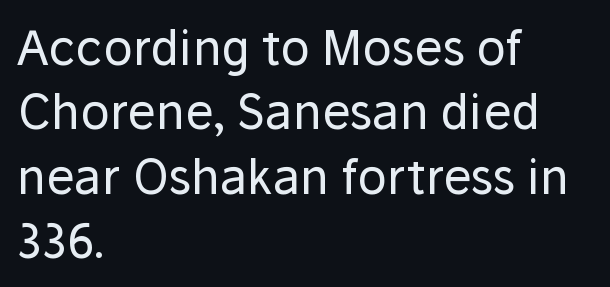
{"serif": "no", "italic": "no", "bold": "no", "weight": "regular", "width": "normal", "stroke_contrast": "low", "x_height": "medium", "monospaced": "no", "underline": "no", "align": "left", "line_spacing": "normal", "line_spacing_ratio": 1.34, "letter_spacing": "normal", "letter_spacing_em": 0.0, "glyph_px": 48}
